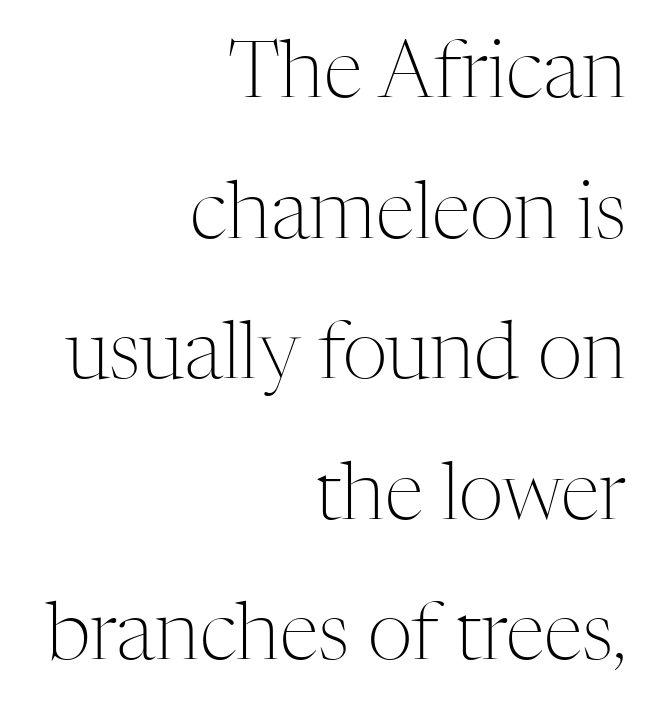
Stems and bowls with no extra thickness — not bold. Each word holds together tightly as a unit, with standard inter-letter gaps. To sum up the face: it has serifs. You can tell it's not italic because the verticals are truly vertical. A clean baseline with only descenders dipping below it. Notice how the passage keeps a crisp vertical edge on the right only.
